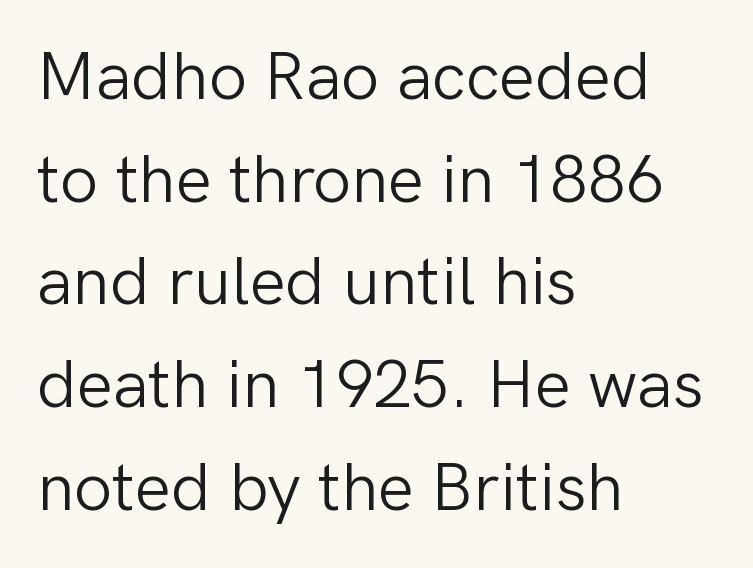
Q: Is the text bold? A: No.
Q: Is the text italic (slanted)? A: No, it is upright.
Q: Is the typeface a serif or a sans-serif typeface? A: Sans-serif.
Q: Is the text underlined? A: No.
Q: How is the paragraph aligned? A: Left-aligned.
Q: Is the spacing between letters normal or unusually wide? A: Normal.
Q: Is the spacing between lines tight, normal or loose? A: Normal.
Q: Width (condensed, normal, or wide)? A: Normal.
Q: Stroke contrast? A: Low.
Q: x-height? A: Medium.
Q: Monospaced? A: No.
